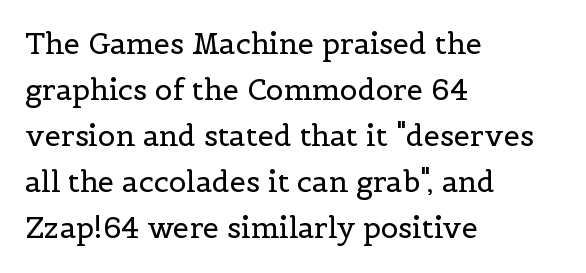
What stands out about the letter spacing? Nothing — it is the standard amount. Counters stay open thanks to moderate or lighter strokes. The setting favours the left margin, as ordinary paragraphs usually do. Varying glyph widths throughout — classic text-font behaviour. Bare-footed words on every line. Normally led — the rows are evenly, conventionally spaced.
